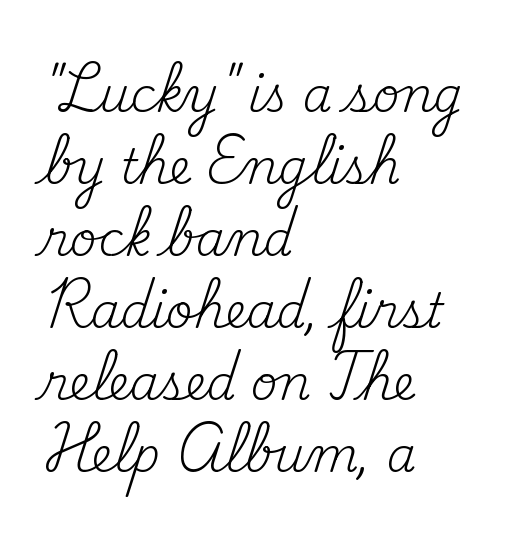
{"serif": "yes", "bold": "no", "weight": "regular", "width": "normal", "stroke_contrast": "medium", "x_height": "small", "monospaced": "no", "underline": "no", "align": "left", "line_spacing": "normal", "line_spacing_ratio": 1.53, "letter_spacing": "normal", "letter_spacing_em": 0.0, "glyph_px": 47}
